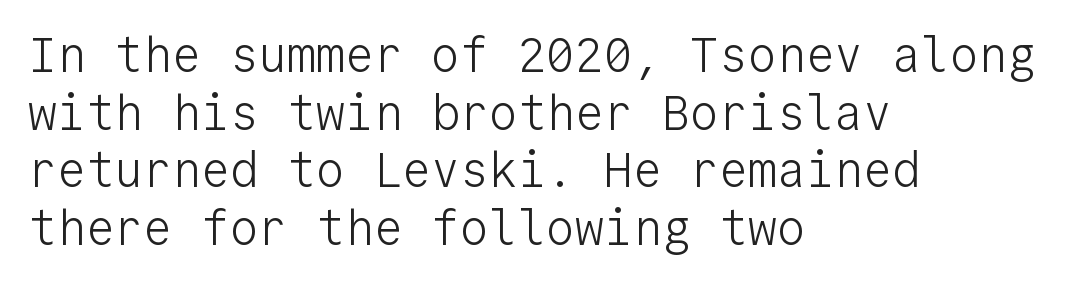
{"serif": "no", "italic": "no", "bold": "no", "weight": "light", "width": "normal", "stroke_contrast": "low", "x_height": "medium", "monospaced": "yes", "underline": "no", "align": "left", "line_spacing_ratio": 1.2, "letter_spacing": "normal", "letter_spacing_em": 0.0, "glyph_px": 48}
